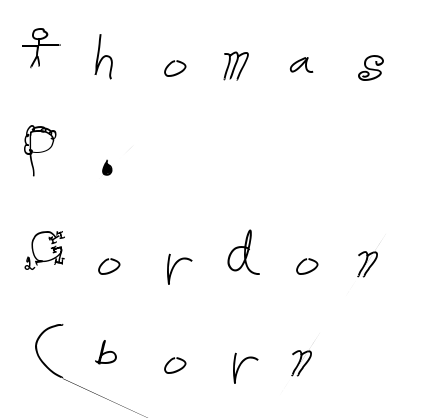
{"italic": "no", "bold": "no", "weight": "thin", "width": "normal", "stroke_contrast": "low", "x_height": "medium", "underline": "no", "align": "left", "line_spacing": "normal", "line_spacing_ratio": 1.34, "letter_spacing": "wide", "letter_spacing_em": 0.33, "glyph_px": 74}
